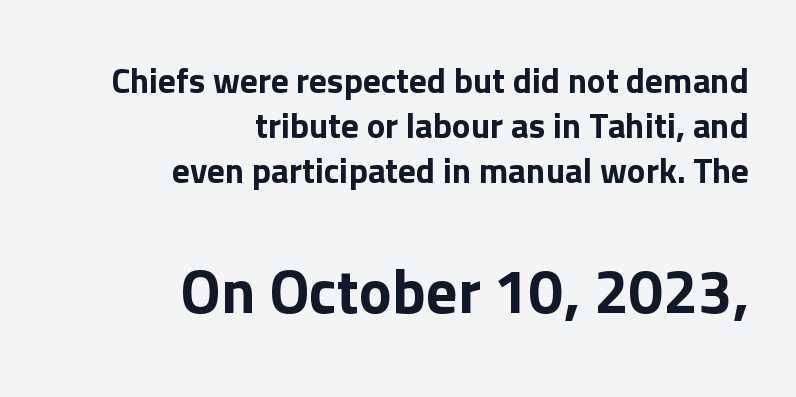
Q: Is the text italic (slanted)? A: No, it is upright.
Q: Is the typeface a serif or a sans-serif typeface? A: Sans-serif.
Q: Is the text underlined? A: No.
Q: How is the paragraph aligned? A: Right-aligned.
Q: Is the spacing between letters normal or unusually wide? A: Normal.
Q: Is the spacing between lines tight, normal or loose? A: Normal.
Q: Which block of text is set in a larger size, the first (top) or the second (bottom)? A: The second (bottom) one.
Q: Width (condensed, normal, or wide)? A: Normal.
Q: Stroke contrast? A: Low.
Q: x-height? A: Medium.
Q: Monospaced? A: No.
